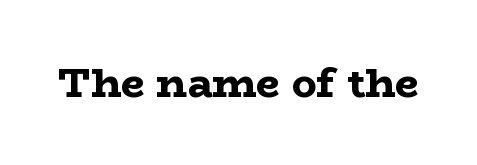
The strokes are fattened all the way to bold. Anything drawn beneath the words? Only blank space. Note: serifs present on the glyphs. The horizontal fit of the characters is conventional and even. Here the designer chose a conventional face with non-uniform glyph widths.
